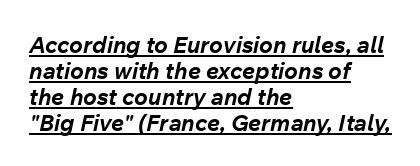
{"italic": "yes", "lean": "right", "slant_degrees": 12, "bold": "yes", "underline": "yes", "align": "left", "line_spacing": "tight", "line_spacing_ratio": 1.13, "letter_spacing": "normal", "letter_spacing_em": 0.0, "glyph_px": 23}
